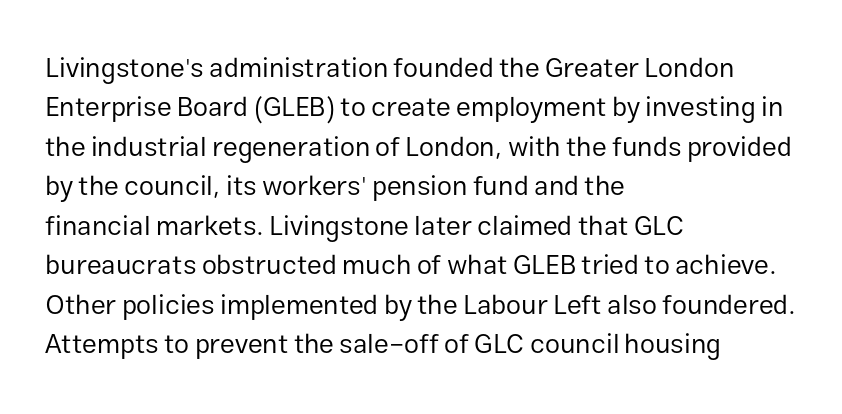
Quick note: not italic, upright. Is the stroke heavy? The answer is a plain regular-or-lighter. The setting favours the left margin, as ordinary paragraphs usually do. Has an underline been added? It has not. Tracking here is standard; glyphs follow each other at the usual distance. Line spacing here is normal.
